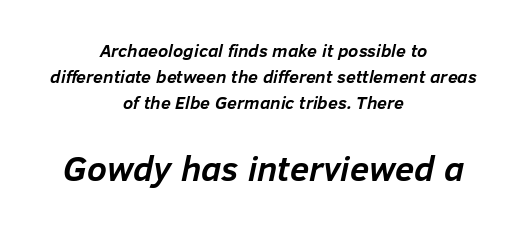
{"italic": "yes", "lean": "right", "slant_degrees": 12, "bold": "yes", "weight": "semibold", "width": "normal", "stroke_contrast": "low", "x_height": "medium", "monospaced": "no", "underline": "no", "align": "center", "line_spacing": "normal", "line_spacing_ratio": 1.44, "letter_spacing": "normal", "letter_spacing_em": 0.0, "larger_block": "second", "size_ratio": 1.94, "glyph_px": 35}
